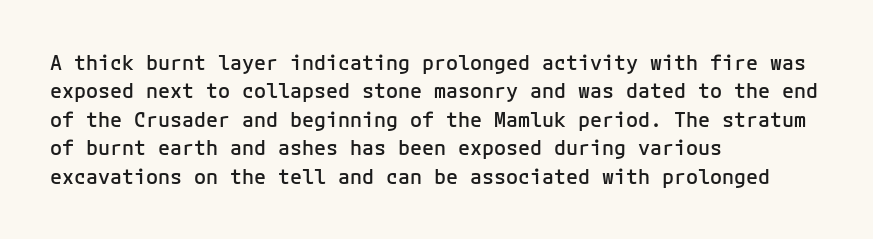
The strokes are fattened partway — semibold, not bold. The typesetter chose a ragged-right arrangement here. The letters sit at their default tracking, neither squeezed nor spread. If you measured baseline to baseline, you'd find a middling distance. The font's upright variant was chosen for this text.
